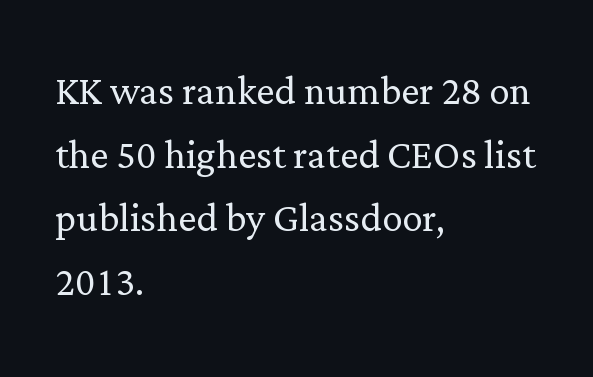
The image shows 51 px light serif type, upright; set left-aligned, normal line spacing (1.25x), normal letter spacing, not underlined; low stroke contrast and a medium x-height.
